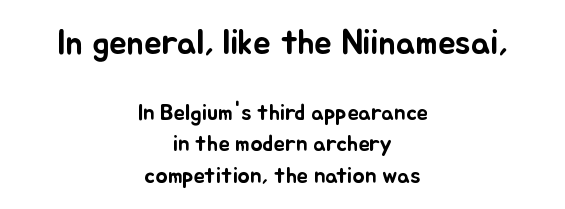
Q: Is the text italic (slanted)? A: No, it is upright.
Q: Is the text underlined? A: No.
Q: How is the paragraph aligned? A: Centered.
Q: Is the spacing between letters normal or unusually wide? A: Normal.
Q: Is the spacing between lines tight, normal or loose? A: Normal.
Q: Which block of text is set in a larger size, the first (top) or the second (bottom)? A: The first (top) one.
Q: Width (condensed, normal, or wide)? A: Normal.
Q: Stroke contrast? A: Low.
Q: x-height? A: Small.
Q: Monospaced? A: No.
